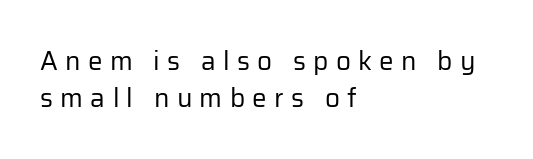
This sample uses an upright cut, with every glyph sitting square on the baseline. Layout note: lines flush left. Horizontal bands of white between lines are of average thickness. Bold? No — there's no thickening of the strokes. Honestly, there is no underline to notice here at all. The tracking jumps out immediately: characters are airy and widely separated.
